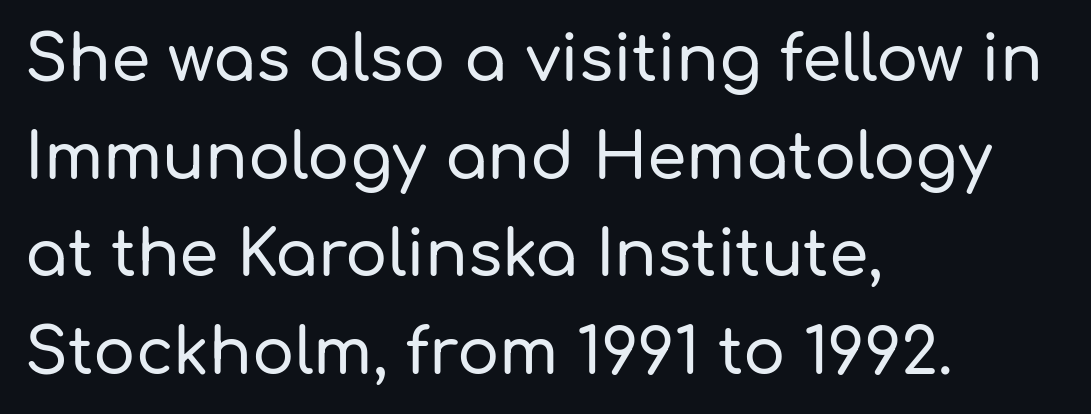
{"serif": "no", "italic": "no", "width": "normal", "stroke_contrast": "low", "x_height": "medium", "monospaced": "no", "underline": "no", "align": "left", "line_spacing": "normal", "line_spacing_ratio": 1.55, "letter_spacing": "normal", "letter_spacing_em": 0.0, "glyph_px": 63}
